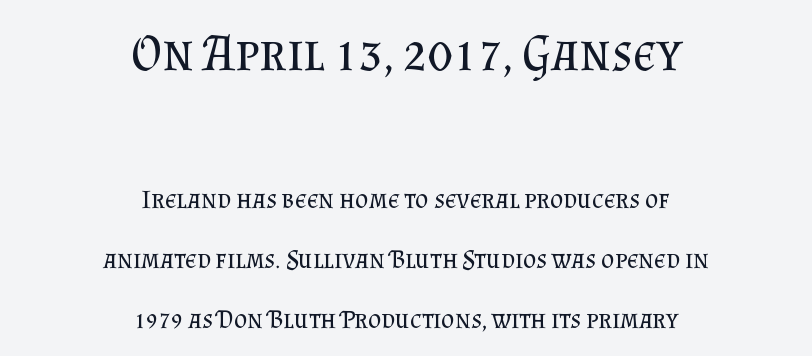
{"serif": "yes", "italic": "no", "bold": "no", "weight": "regular", "width": "normal", "stroke_contrast": "medium", "x_height": "small", "monospaced": "no", "underline": "no", "align": "center", "line_spacing": "loose", "line_spacing_ratio": 2.31, "letter_spacing": "normal", "letter_spacing_em": 0.0, "larger_block": "first", "size_ratio": 2.0, "glyph_px": 52}
